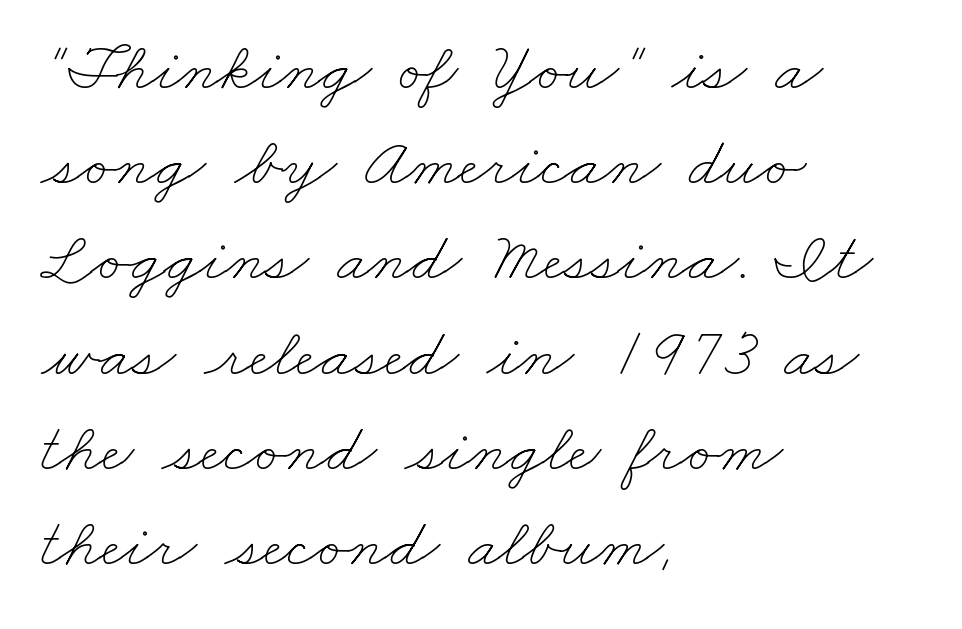
Weight: regular or lighter. Proportional: the letters do not fall into vertical columns. Reading down the block, your eye returns to a fixed left position each line. Inter-character spacing is left at the font's built-in metrics.
